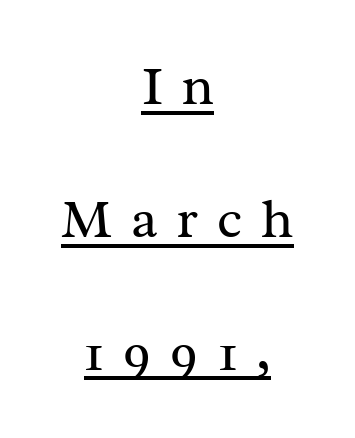
Weight: regular or lighter. Typeset on center — no edge is straight. Decoration check: the copy is underlined. Does the leading feel generous? Absolutely, it's lavish. A typesetter would call this proportional, since set widths differ per character.
